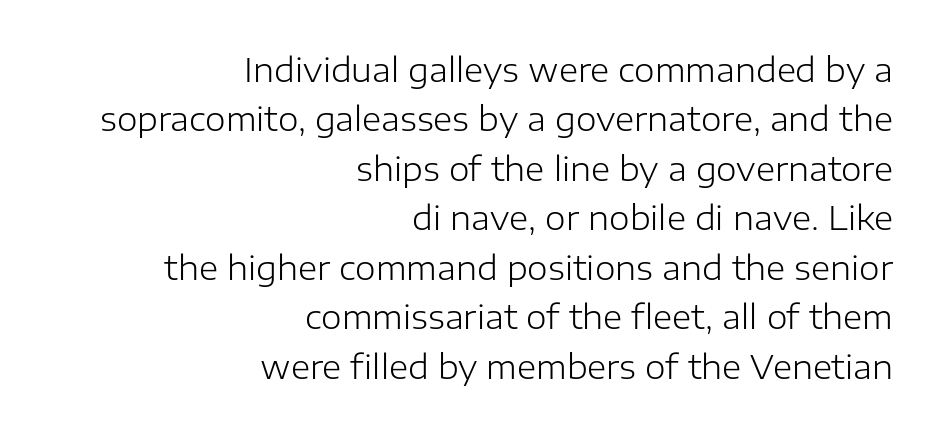
The gap between lines stays unmarked. Is this a fixed-width face? No — the glyphs have proportional, varying widths. Evenly set lines give the paragraph a standard silhouette. Every character sits straight up, as roman type does. How are the letters spaced? Ordinarily, with no added tracking.
